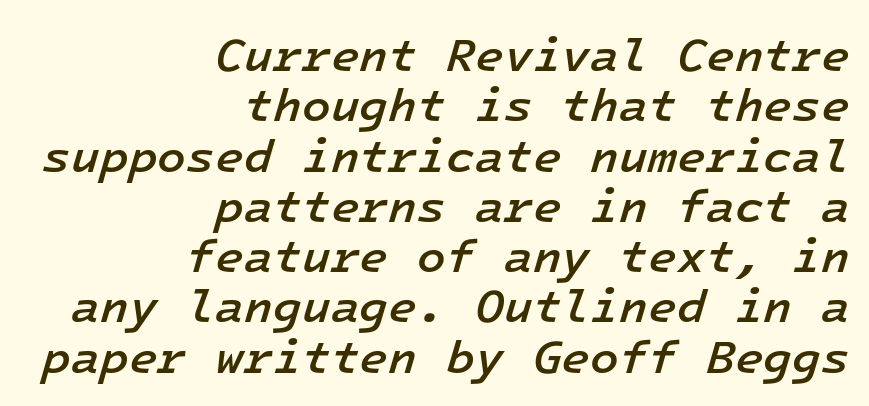
{"italic": "yes", "lean": "right", "slant_degrees": 16, "bold": "semi", "weight": "semibold", "width": "normal", "stroke_contrast": "low", "x_height": "medium", "monospaced": "yes", "underline": "no", "align": "right", "line_spacing": "tight", "line_spacing_ratio": 1.07, "letter_spacing": "normal", "letter_spacing_em": 0.0, "glyph_px": 47}
